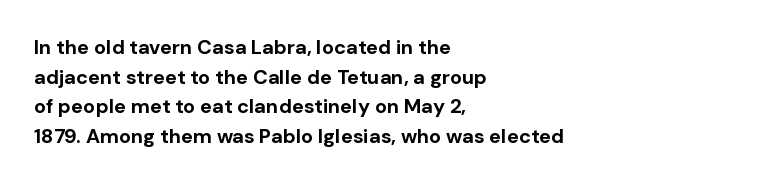
The image shows 20 px bold type, upright; set left-aligned, normal line spacing (1.48x), normal letter spacing, not underlined.
